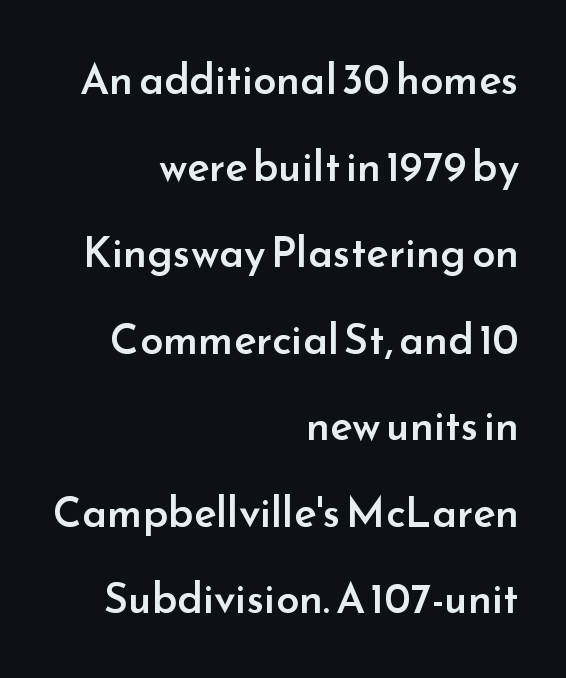
Q: Is the text bold? A: Semi-bold.
Q: Is the text italic (slanted)? A: No, it is upright.
Q: Is the typeface a serif or a sans-serif typeface? A: Sans-serif.
Q: Is the text underlined? A: No.
Q: How is the paragraph aligned? A: Right-aligned.
Q: Is the spacing between letters normal or unusually wide? A: Normal.
Q: Is the spacing between lines tight, normal or loose? A: Loose.
Q: Width (condensed, normal, or wide)? A: Normal.
Q: Stroke contrast? A: Low.
Q: x-height? A: Small.
Q: Monospaced? A: No.
